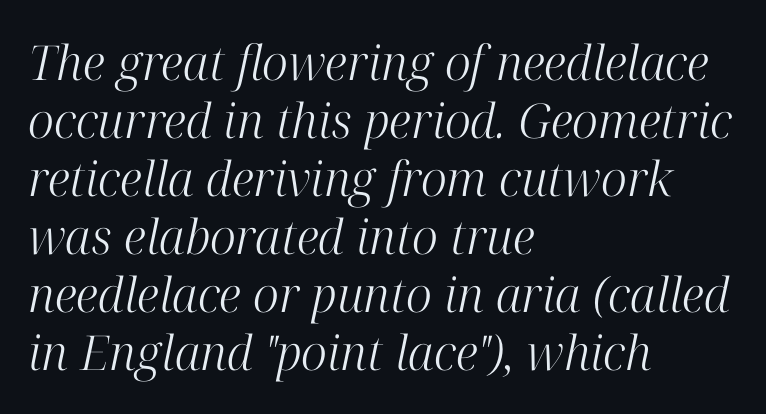
Type without underlining. The characters display serif detailing at their extremities. Rendered with sloped, italic letterforms. A light-to-regular cut is what we see here. The letters advance in unequal steps, a hallmark of proportional type.
